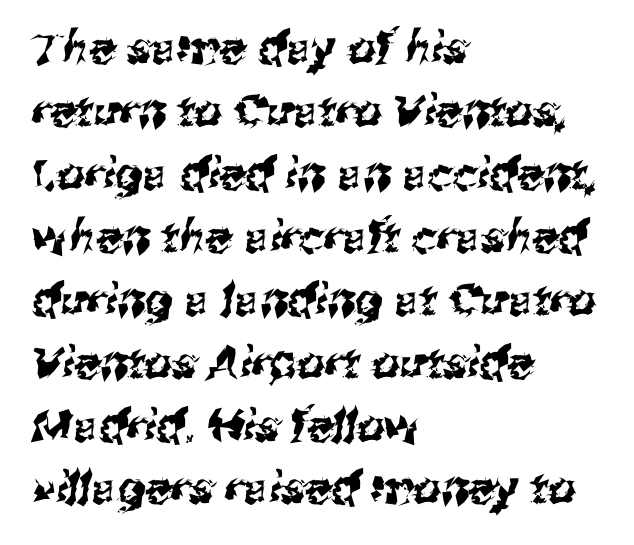
The typeface chosen for these lines omits serifs. Here the designer chose a conventional face with non-uniform glyph widths. In terms of letterspacing, this is plain default setting. A typesetter would call this leading conventional body-copy spacing. The paragraph shown leans on its left margin. Only glyphs here, with clear space below each row.
